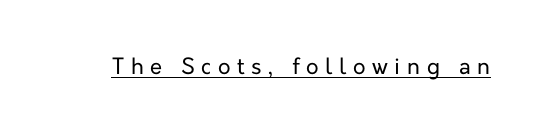
The image shows 22 px text type, upright; set unusually wide letter spacing (+0.3 em), underlined.
